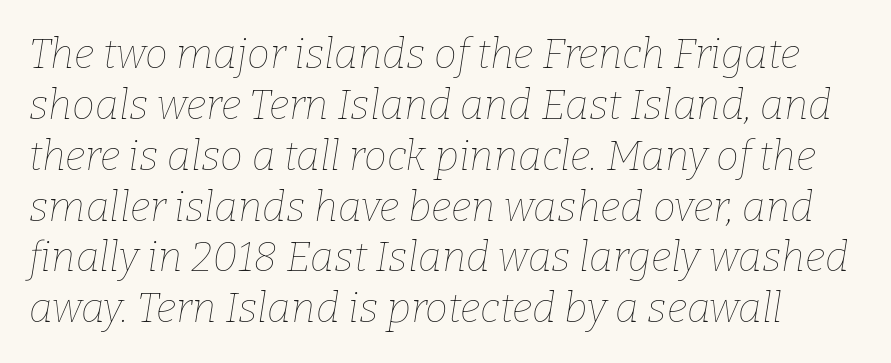
{"italic": "yes", "lean": "right", "slant_degrees": 9, "bold": "no", "weight": "thin", "width": "normal", "stroke_contrast": "low", "x_height": "medium", "monospaced": "no", "underline": "no", "line_spacing_ratio": 1.24, "letter_spacing": "normal", "letter_spacing_em": 0.0, "glyph_px": 41}
